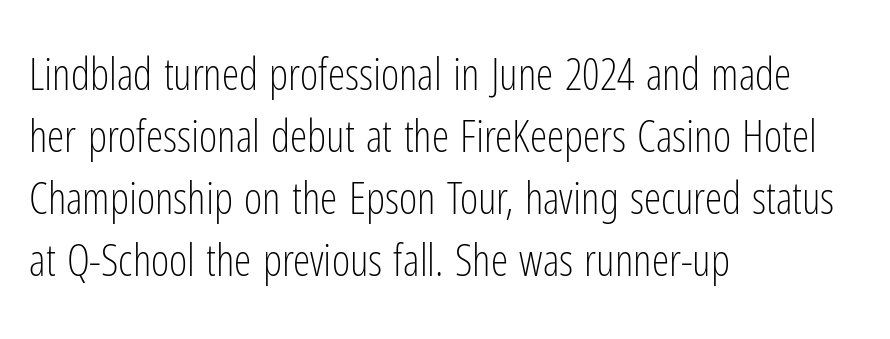
Underlining? Definitely not there. A roman cut, with each character standing at attention. This sample keeps an unexceptional amount of space between lines. This sample is left-justified, so line endings fall wherever the words run out. Letterform terminals end flat and unadorned throughout the passage. No extra ink here — the face is not bold.
